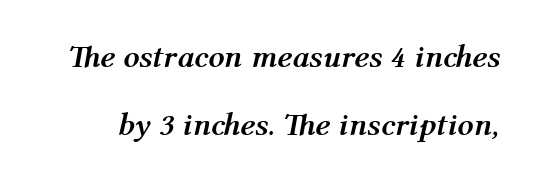
Q: Is the text bold? A: Yes.
Q: Is the text italic (slanted)? A: Yes, it leans right by about 12 degrees.
Q: Is the text underlined? A: No.
Q: Is the spacing between letters normal or unusually wide? A: Normal.
Q: Is the spacing between lines tight, normal or loose? A: Loose.
Q: Width (condensed, normal, or wide)? A: Normal.
Q: Stroke contrast? A: Medium.
Q: x-height? A: Medium.
Q: Monospaced? A: No.
